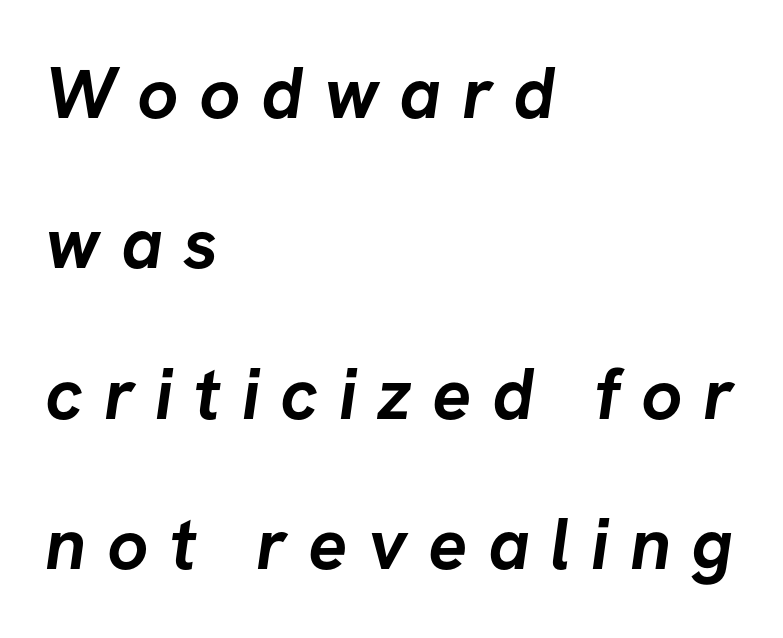
Q: Is the text bold? A: Yes.
Q: Is the typeface a serif or a sans-serif typeface? A: Sans-serif.
Q: Is the text underlined? A: No.
Q: How is the paragraph aligned? A: Left-aligned.
Q: Is the spacing between letters normal or unusually wide? A: Unusually wide.
Q: Is the spacing between lines tight, normal or loose? A: Loose.
Q: Width (condensed, normal, or wide)? A: Normal.
Q: Stroke contrast? A: Low.
Q: x-height? A: Medium.
Q: Monospaced? A: No.
